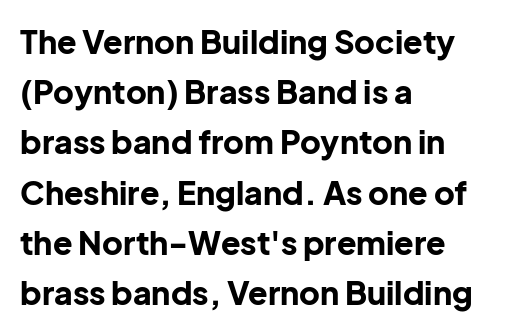
Q: Is the text bold? A: Yes.
Q: Is the text italic (slanted)? A: No, it is upright.
Q: Is the typeface a serif or a sans-serif typeface? A: Sans-serif.
Q: Is the text underlined? A: No.
Q: How is the paragraph aligned? A: Left-aligned.
Q: Is the spacing between letters normal or unusually wide? A: Normal.
Q: Is the spacing between lines tight, normal or loose? A: Normal.
Q: Width (condensed, normal, or wide)? A: Normal.
Q: Stroke contrast? A: Low.
Q: x-height? A: Medium.
Q: Monospaced? A: No.
